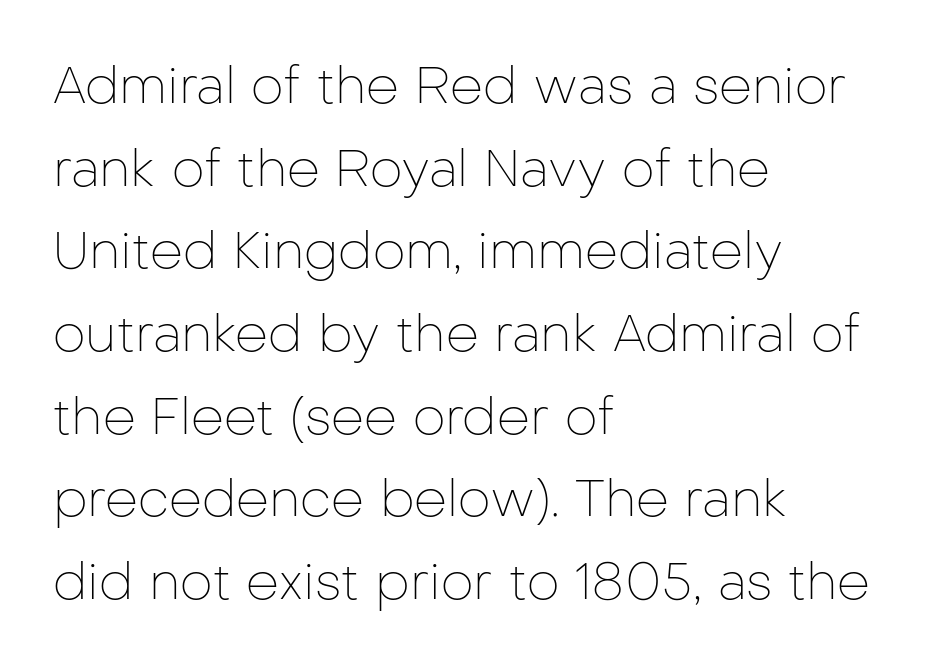
The image shows 52 px thin sans-serif type, upright; set left-aligned, normal line spacing (1.59x), normal letter spacing, not underlined; low stroke contrast and a medium x-height.
